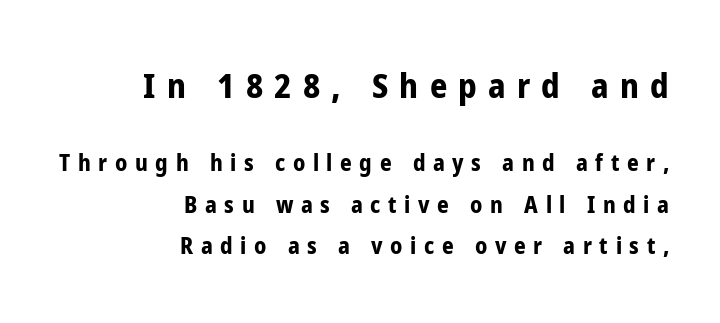
Q: Is the text bold? A: Yes.
Q: Is the text italic (slanted)? A: No, it is upright.
Q: Is the typeface a serif or a sans-serif typeface? A: Sans-serif.
Q: Is the text underlined? A: No.
Q: How is the paragraph aligned? A: Right-aligned.
Q: Is the spacing between letters normal or unusually wide? A: Unusually wide.
Q: Which block of text is set in a larger size, the first (top) or the second (bottom)? A: The first (top) one.
Q: Width (condensed, normal, or wide)? A: Condensed.
Q: Stroke contrast? A: Low.
Q: x-height? A: Medium.
Q: Monospaced? A: No.
